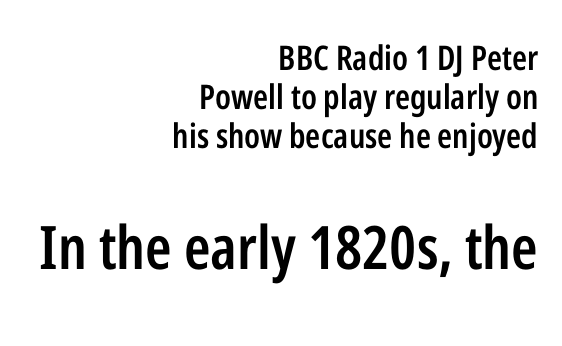
Is this a fixed-width face? No — the glyphs have proportional, varying widths. Ordinary non-slanted type is in use. Serif or sans? Sans — the stroke terminals are bare. This rendering features lettering with no underline. A student would call this right alignment; a typographer would say flush right, rag left. Letter spacing: default.
